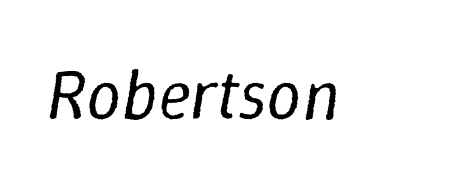
Q: Is the text bold? A: No.
Q: Is the text italic (slanted)? A: Yes, it leans right by about 9 degrees.
Q: Is the text underlined? A: No.
Q: Is the spacing between letters normal or unusually wide? A: Normal.
Q: Width (condensed, normal, or wide)? A: Normal.
Q: Stroke contrast? A: Low.
Q: x-height? A: Medium.
Q: Monospaced? A: No.
